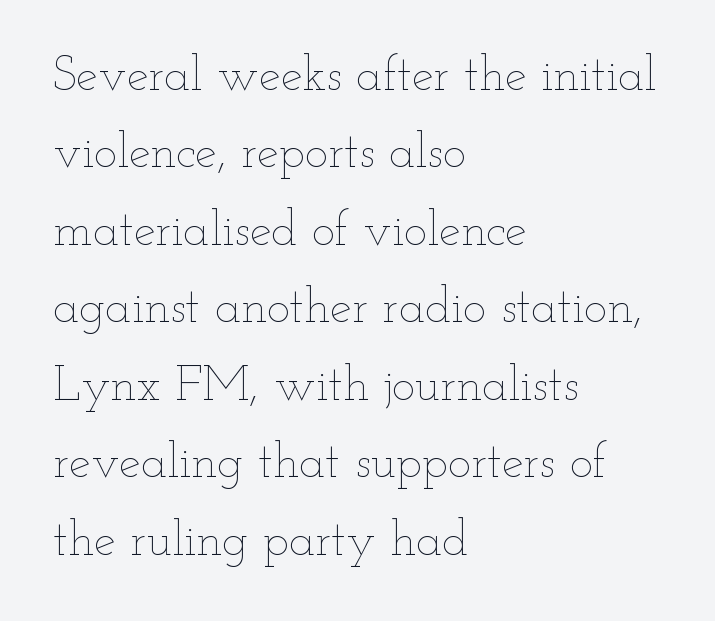
Q: Is the text bold? A: No.
Q: Is the text italic (slanted)? A: No, it is upright.
Q: Is the text underlined? A: No.
Q: How is the paragraph aligned? A: Left-aligned.
Q: Is the spacing between letters normal or unusually wide? A: Normal.
Q: Is the spacing between lines tight, normal or loose? A: Normal.
Q: Width (condensed, normal, or wide)? A: Wide.
Q: Stroke contrast? A: Low.
Q: x-height? A: Small.
Q: Monospaced? A: No.
